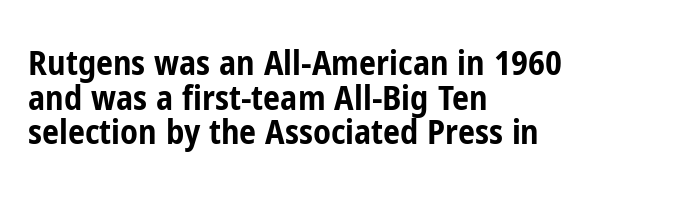
The rendering keeps characters at their native spacing. Heavy-handed strokes throughout: this text is bold. In CSS terms this would be text-align: left. Bare-footed words on every line. To sum up the face: it is a sans, with no serifs.
